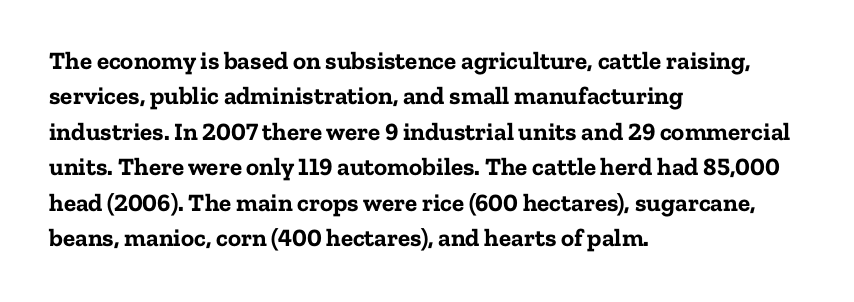
The image shows 25 px bold type, upright; set left-aligned, normal line spacing (1.42x), normal letter spacing, not underlined.
